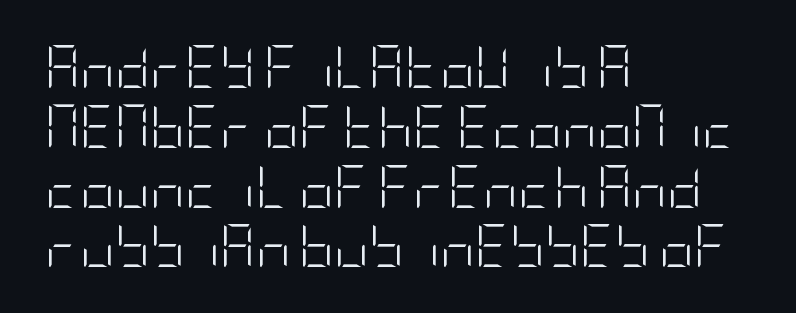
The image shows 43 px light, condensed sans-serif type, upright; set left-aligned, normal line spacing (1.39x), normal letter spacing, not underlined; low stroke contrast and a large x-height.
